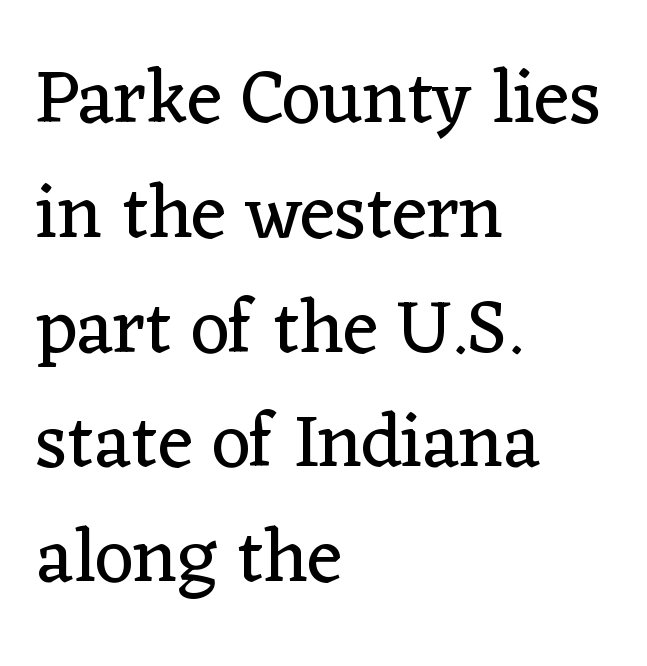
{"serif": "yes", "italic": "no", "bold": "no", "weight": "regular", "width": "normal", "stroke_contrast": "low", "x_height": "medium", "monospaced": "no", "underline": "no", "align": "left", "line_spacing": "normal", "line_spacing_ratio": 1.51, "letter_spacing": "normal", "letter_spacing_em": 0.0, "glyph_px": 76}
